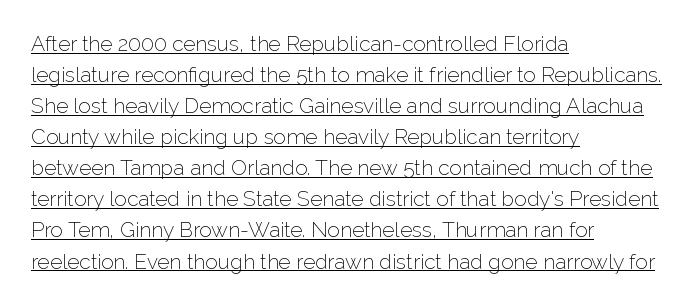
The image shows 21 px text type, upright; set left-aligned, normal line spacing (1.48x), normal letter spacing, underlined.
